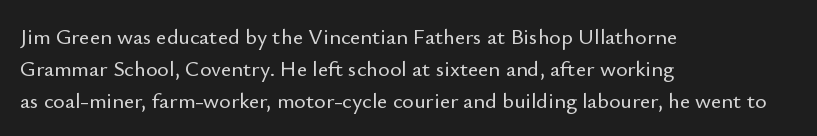
The image shows 22 px text type, upright; set left-aligned, normal line spacing (1.46x), normal letter spacing, not underlined.
